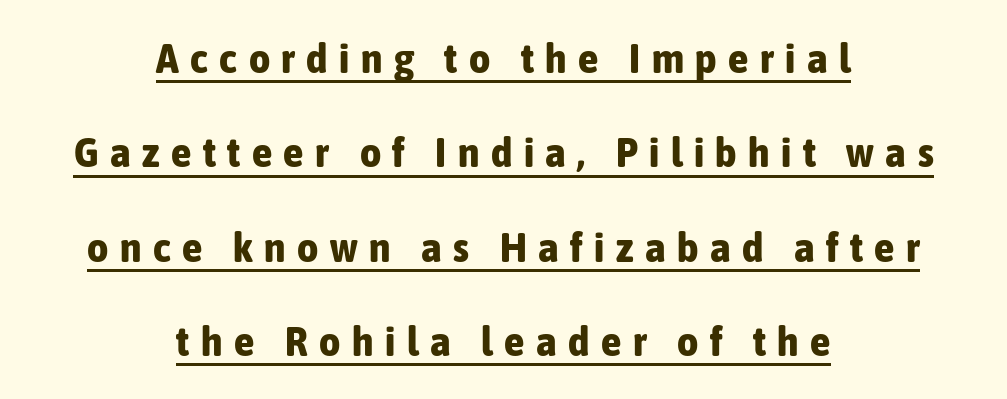
Q: Is the text bold? A: Yes.
Q: Is the text italic (slanted)? A: No, it is upright.
Q: Is the typeface a serif or a sans-serif typeface? A: Sans-serif.
Q: Is the text underlined? A: Yes.
Q: How is the paragraph aligned? A: Centered.
Q: Is the spacing between letters normal or unusually wide? A: Unusually wide.
Q: Is the spacing between lines tight, normal or loose? A: Loose.
Q: Width (condensed, normal, or wide)? A: Condensed.
Q: Stroke contrast? A: Low.
Q: x-height? A: Medium.
Q: Monospaced? A: No.
